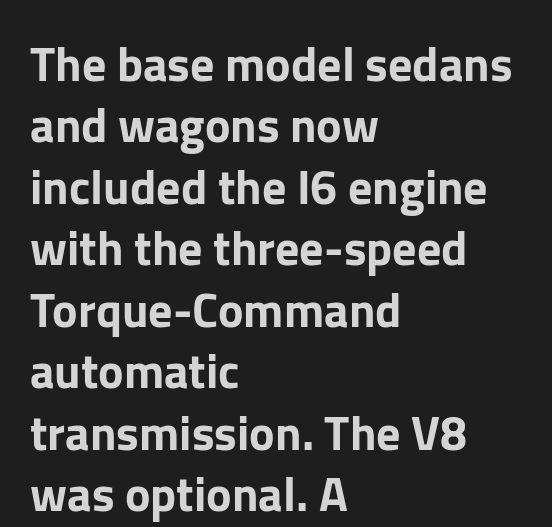
{"serif": "no", "italic": "no", "width": "normal", "stroke_contrast": "low", "x_height": "medium", "monospaced": "no", "underline": "no", "align": "left", "line_spacing": "normal", "line_spacing_ratio": 1.28, "letter_spacing": "normal", "letter_spacing_em": 0.0, "glyph_px": 48}
